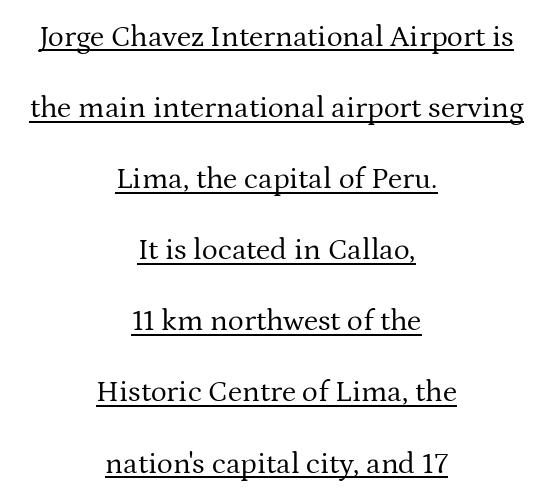
The image shows 30 px regular-weight serif type, upright; set centered, loose line spacing (2.37x), normal letter spacing, underlined; medium stroke contrast and a medium x-height.
